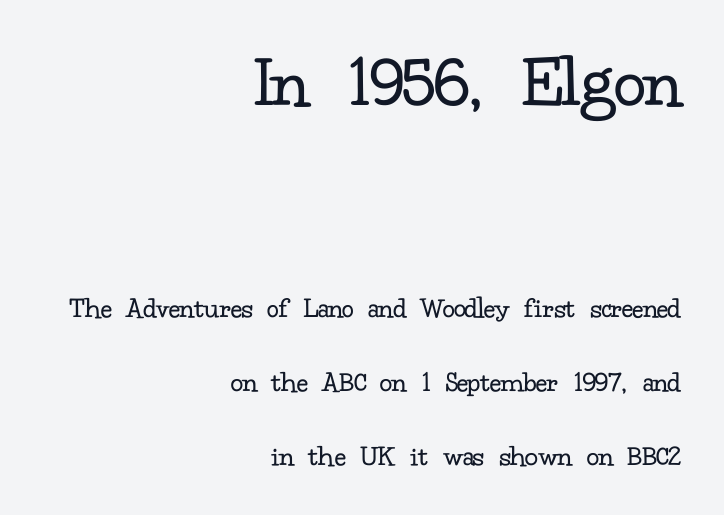
Q: Is the text bold? A: No.
Q: Is the text italic (slanted)? A: No, it is upright.
Q: Is the typeface a serif or a sans-serif typeface? A: Serif.
Q: Is the text underlined? A: No.
Q: How is the paragraph aligned? A: Right-aligned.
Q: Is the spacing between letters normal or unusually wide? A: Normal.
Q: Is the spacing between lines tight, normal or loose? A: Loose.
Q: Which block of text is set in a larger size, the first (top) or the second (bottom)? A: The first (top) one.
Q: Width (condensed, normal, or wide)? A: Normal.
Q: Stroke contrast? A: Low.
Q: x-height? A: Small.
Q: Monospaced? A: No.
